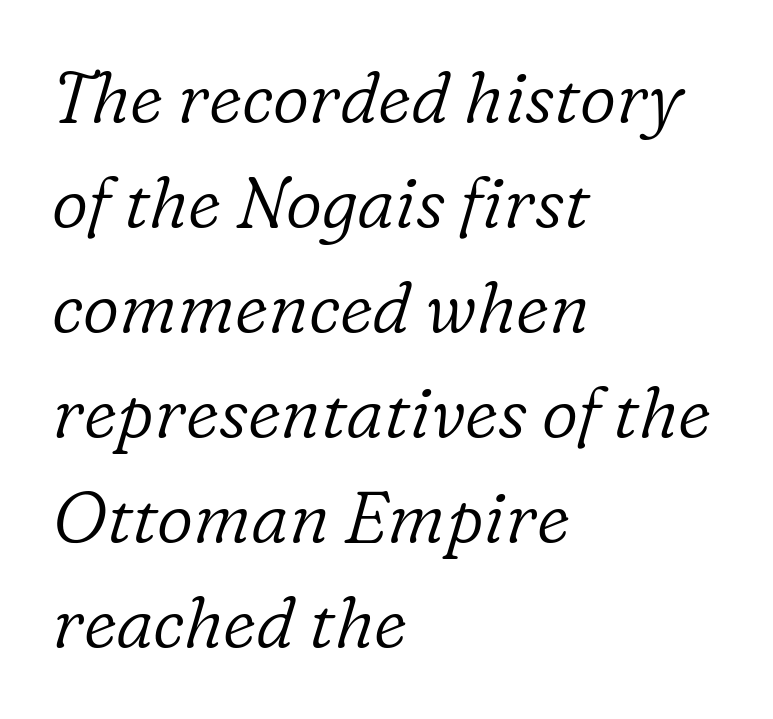
Do the characters align in a grid? No, the font is proportional. The rendering applies a slant to the glyphs. You could call the tracking neutral — neither tight nor loose. The glyphs in this specimen are seriffed. The typeface has the unassuming heft of standard copy or less. If you drew a ruler down the left edge, every line would touch it.
